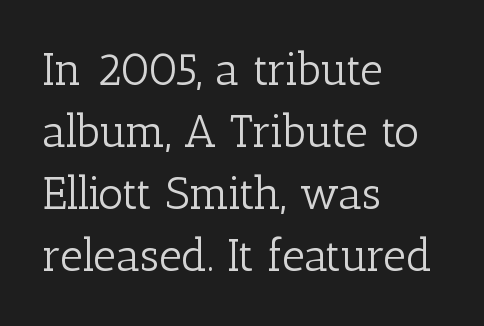
The image shows 45 px light serif type, upright; set left-aligned, normal line spacing (1.38x), normal letter spacing, not underlined; low stroke contrast and a medium x-height.
